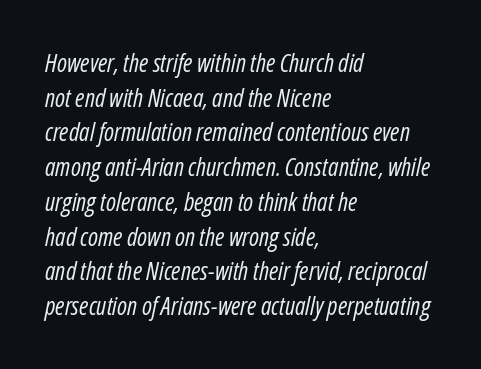
{"italic": "yes", "lean": "right", "slant_degrees": 12, "bold": "no", "underline": "no", "align": "left", "line_spacing": "normal", "line_spacing_ratio": 1.39, "letter_spacing": "normal", "letter_spacing_em": 0.0, "glyph_px": 25}
